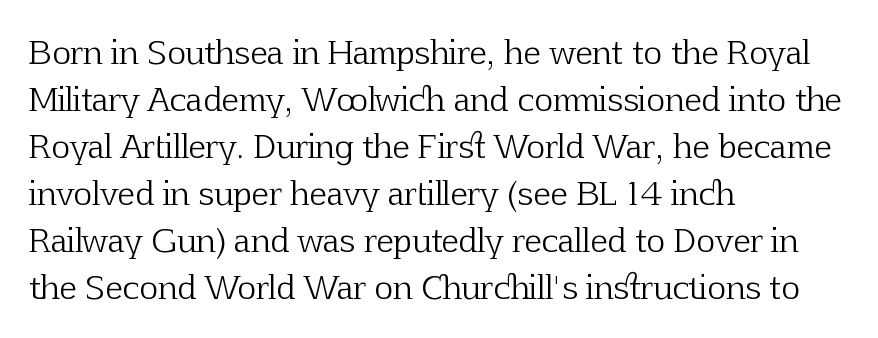
{"serif": "yes", "italic": "no", "bold": "no", "weight": "light", "width": "normal", "stroke_contrast": "low", "x_height": "medium", "monospaced": "no", "underline": "no", "align": "left", "line_spacing": "normal", "line_spacing_ratio": 1.47, "letter_spacing": "normal", "letter_spacing_em": 0.0, "glyph_px": 32}
